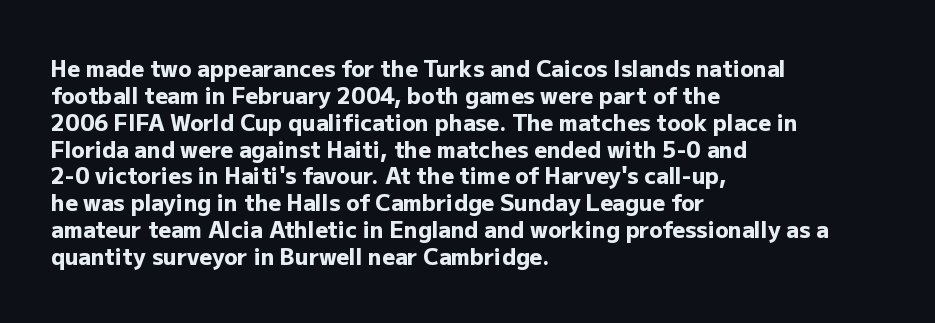
The image shows 22 px bold type, upright; set left-aligned, line spacing 1.22x, normal letter spacing, not underlined.
